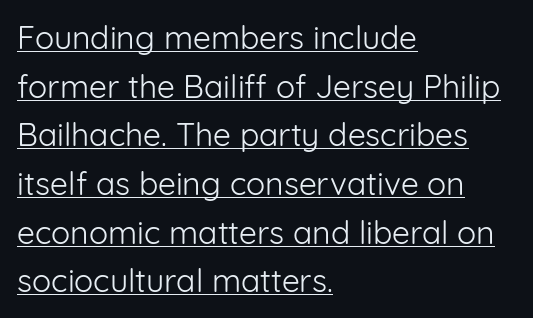
The image shows 32 px light sans-serif type, upright; set left-aligned, normal line spacing (1.52x), normal letter spacing, underlined; low stroke contrast and a medium x-height.
